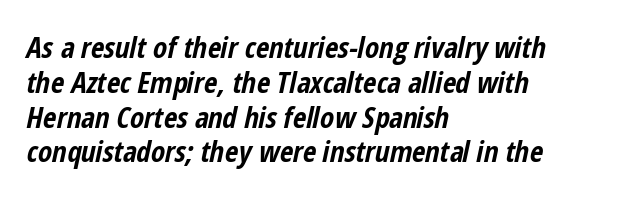
Q: Is the text bold? A: Yes.
Q: Is the text italic (slanted)? A: Yes, it leans right by about 12 degrees.
Q: Is the text underlined? A: No.
Q: How is the paragraph aligned? A: Left-aligned.
Q: Is the spacing between letters normal or unusually wide? A: Normal.
Q: Width (condensed, normal, or wide)? A: Condensed.
Q: Stroke contrast? A: Low.
Q: x-height? A: Medium.
Q: Monospaced? A: No.
